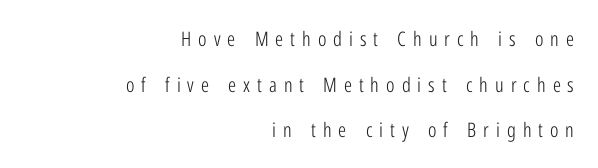
Line ends are locked; line starts wander. The strokes carry an ordinary text weight at most. What's the leading like? Stretched, with rows far apart. Unmarked baselines from the first word to the last.
